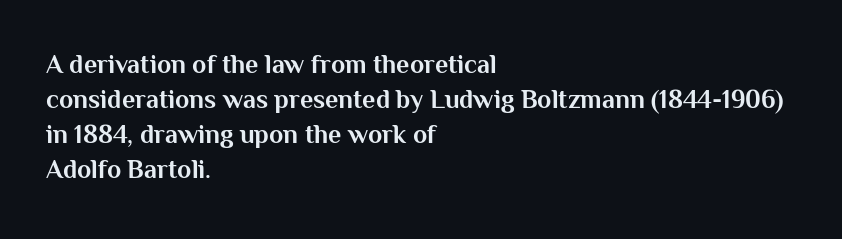
{"italic": "no", "bold": "yes", "underline": "no", "align": "left", "line_spacing": "normal", "line_spacing_ratio": 1.34, "letter_spacing": "normal", "letter_spacing_em": 0.0, "glyph_px": 26}
